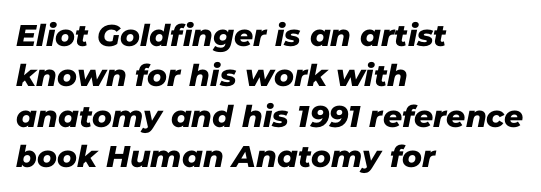
The image shows 30 px sans-serif type; set left-aligned, normal line spacing (1.35x), normal letter spacing, not underlined; low stroke contrast and a medium x-height.
